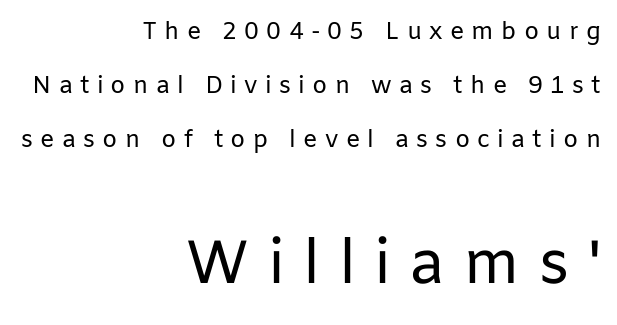
{"serif": "no", "italic": "no", "bold": "no", "weight": "regular", "width": "normal", "stroke_contrast": "low", "x_height": "medium", "monospaced": "no", "underline": "no", "align": "right", "line_spacing": "loose", "line_spacing_ratio": 2.24, "letter_spacing": "wide", "letter_spacing_em": 0.3, "larger_block": "second", "size_ratio": 2.54, "glyph_px": 61}
